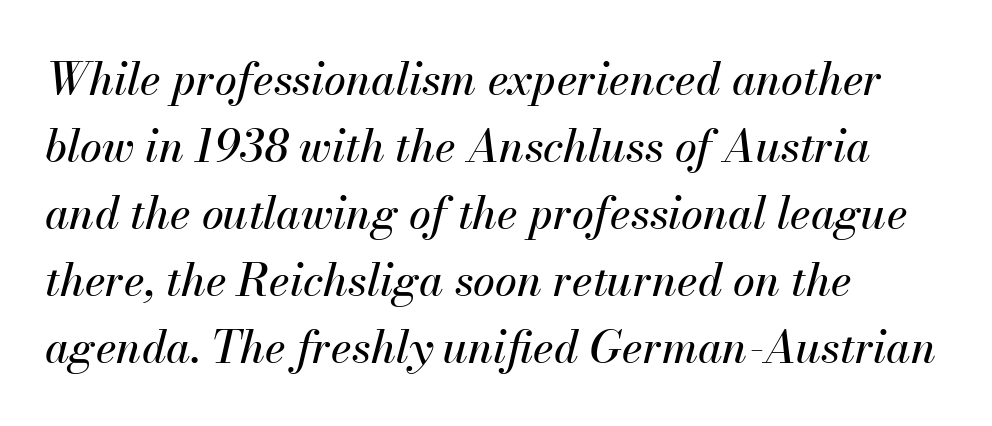
Is the block centered? No — it sits flush against the left margin. The line-height multiplier appears to be the usual default. Observe the ordinary spacing: letters are neighbours, not strangers. Honestly, there is no underline to notice here at all.
